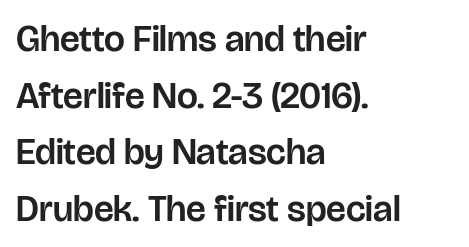
Q: Is the text italic (slanted)? A: No, it is upright.
Q: Is the typeface a serif or a sans-serif typeface? A: Sans-serif.
Q: Is the text underlined? A: No.
Q: How is the paragraph aligned? A: Left-aligned.
Q: Is the spacing between letters normal or unusually wide? A: Normal.
Q: Is the spacing between lines tight, normal or loose? A: Normal.
Q: Width (condensed, normal, or wide)? A: Normal.
Q: Stroke contrast? A: Low.
Q: x-height? A: Large.
Q: Monospaced? A: No.
